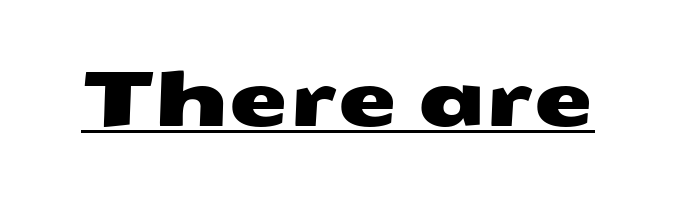
Each word holds together tightly as a unit, with standard inter-letter gaps. To sum up the face: it is a sans, with no serifs. You could not count columns in this text — the font is proportionally spaced. Has an underline been added? It has.
